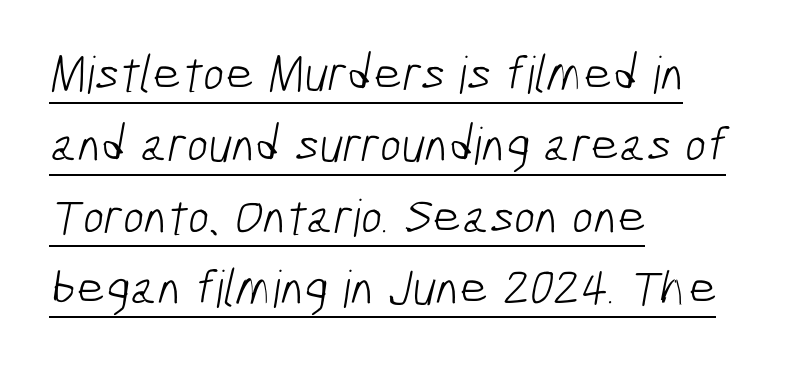
Bold? No — there's no thickening of the strokes. Tracking value appears to be zero — textbook default spacing. Varying glyph widths throughout — classic text-font behaviour. Type style note: lacks serifs. Which margin do the lines hug? The left one — the right edge is uneven.
